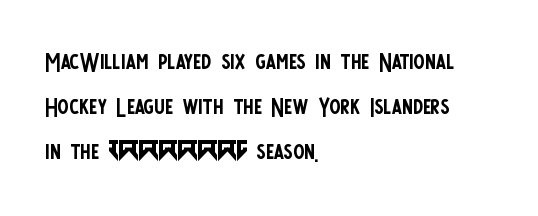
{"serif": "no", "italic": "no", "bold": "no", "weight": "regular", "width": "condensed", "stroke_contrast": "low", "x_height": "large", "monospaced": "no", "underline": "no", "align": "left", "line_spacing": "normal", "line_spacing_ratio": 1.36, "letter_spacing": "normal", "letter_spacing_em": 0.0, "glyph_px": 33}
